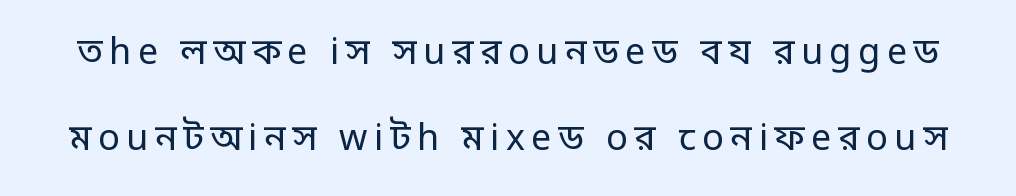
The image shows 36 px regular-weight sans-serif type, upright; set loose line spacing (2.39x), not underlined; low stroke contrast and a large x-height.
